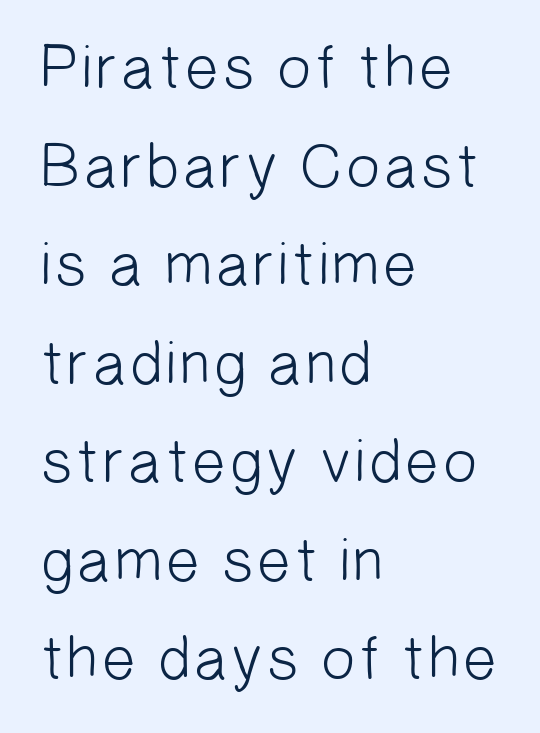
Q: Is the text bold? A: No.
Q: Is the typeface a serif or a sans-serif typeface? A: Sans-serif.
Q: Is the text underlined? A: No.
Q: How is the paragraph aligned? A: Left-aligned.
Q: Is the spacing between letters normal or unusually wide? A: Normal.
Q: Is the spacing between lines tight, normal or loose? A: Normal.
Q: Width (condensed, normal, or wide)? A: Normal.
Q: Stroke contrast? A: Low.
Q: x-height? A: Medium.
Q: Monospaced? A: No.
